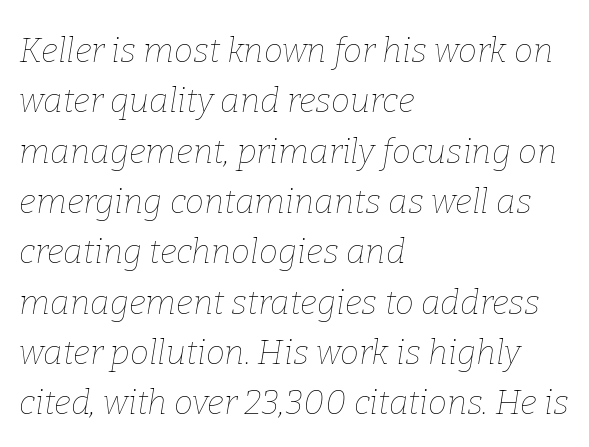
The image shows 34 px thin type, italic (leaning right); set left-aligned, normal line spacing (1.48x), normal letter spacing, not underlined; low stroke contrast and a medium x-height.
